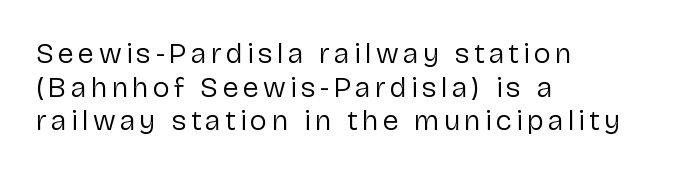
Line starts are locked; line ends wander. The letters carry no serifs — their stems end cleanly without finishing strokes. The lettering holds an erect, upright posture throughout. Stroke thickness stays within the range of a standard reading face or lighter. Anything drawn beneath the words? Only blank space.
